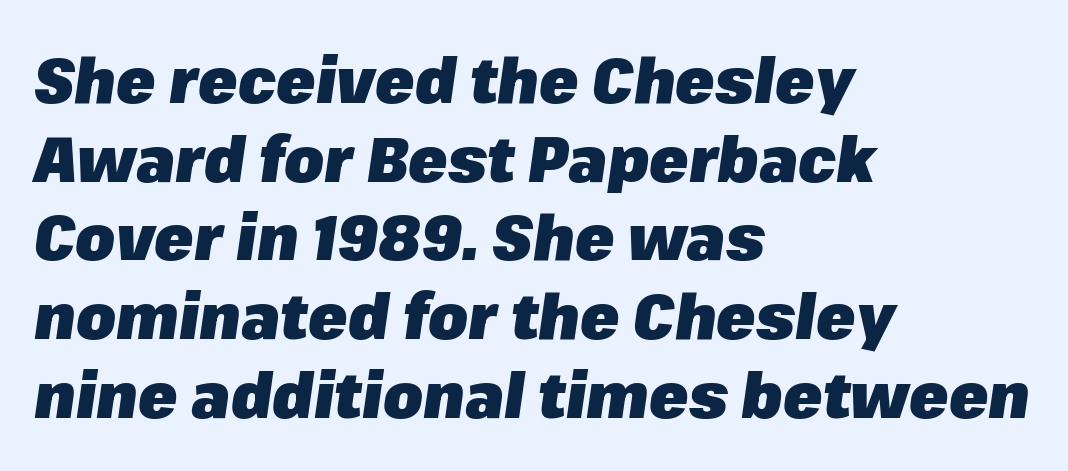
Q: Is the text bold? A: Yes.
Q: Is the text italic (slanted)? A: Yes, it leans right by about 8 degrees.
Q: Is the text underlined? A: No.
Q: How is the paragraph aligned? A: Left-aligned.
Q: Is the spacing between letters normal or unusually wide? A: Normal.
Q: Width (condensed, normal, or wide)? A: Normal.
Q: Stroke contrast? A: Low.
Q: x-height? A: Medium.
Q: Monospaced? A: No.
